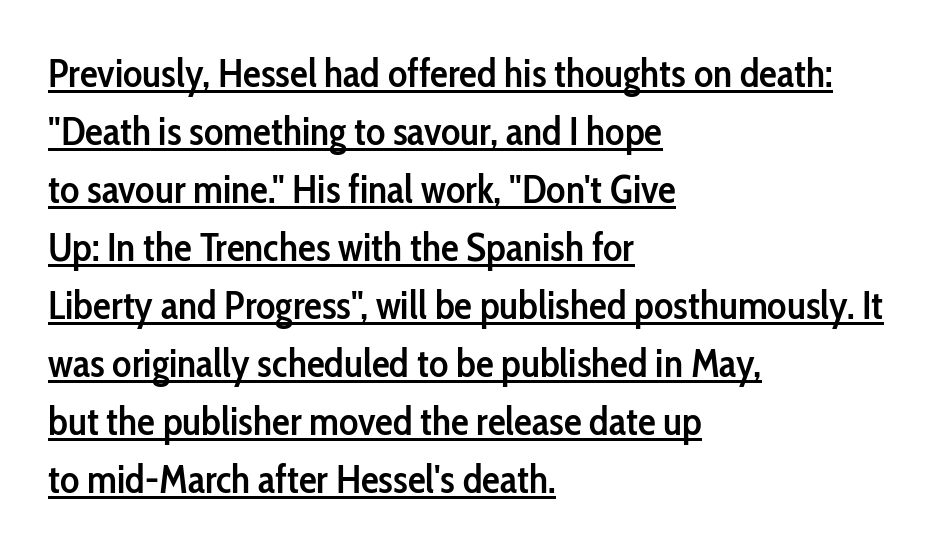
The image shows 40 px semibold, condensed sans-serif type, upright; set left-aligned, normal line spacing (1.45x), normal letter spacing, underlined; low stroke contrast and a medium x-height.
